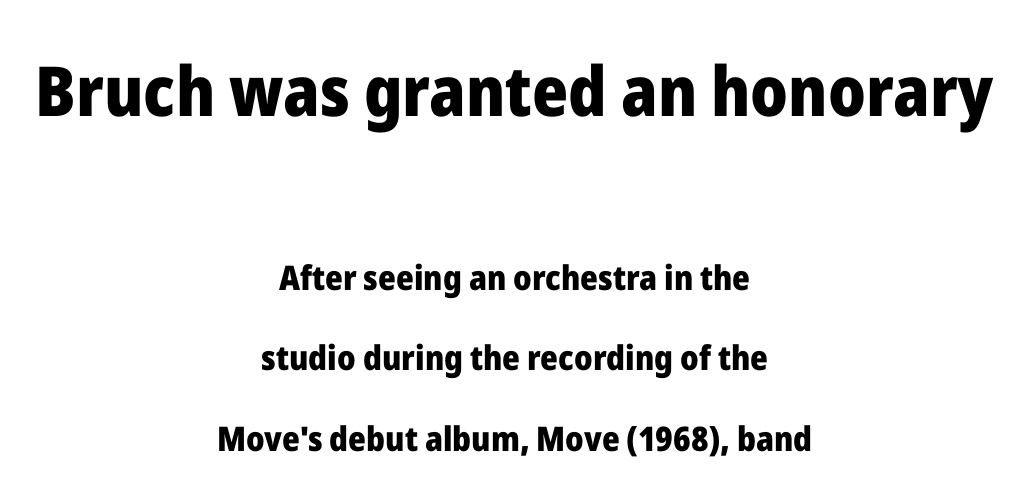
The image shows 69 px heavy sans-serif type, upright; set centered, loose line spacing (2.36x), normal letter spacing, not underlined; the first (top) block is 2.03x larger; low stroke contrast and a medium x-height.
